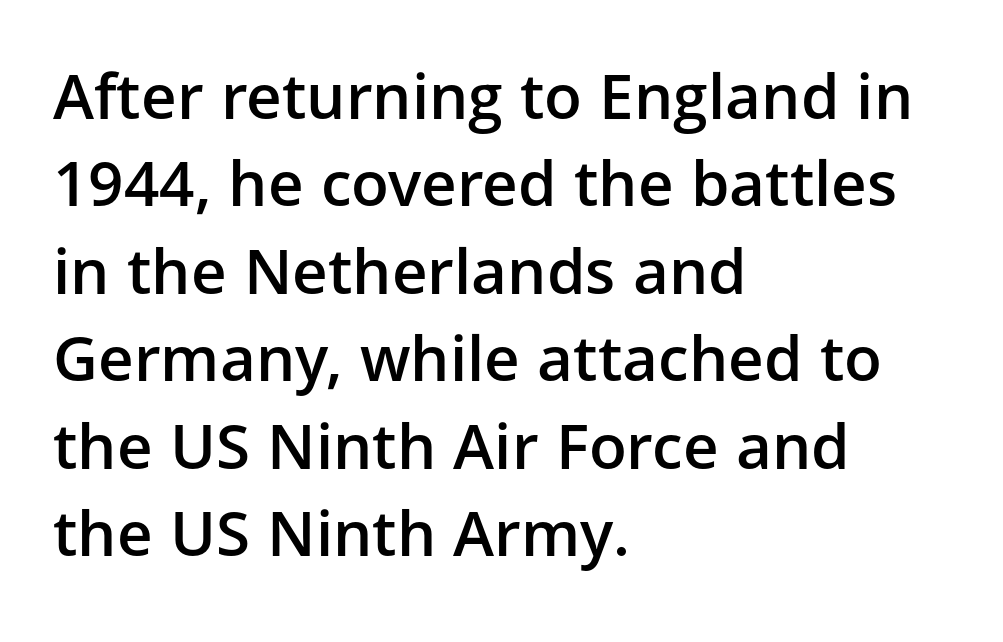
{"serif": "no", "italic": "no", "bold": "semi", "weight": "semibold", "width": "normal", "stroke_contrast": "low", "x_height": "medium", "monospaced": "no", "underline": "no", "align": "left", "line_spacing": "normal", "line_spacing_ratio": 1.41, "letter_spacing": "normal", "letter_spacing_em": 0.0, "glyph_px": 62}
